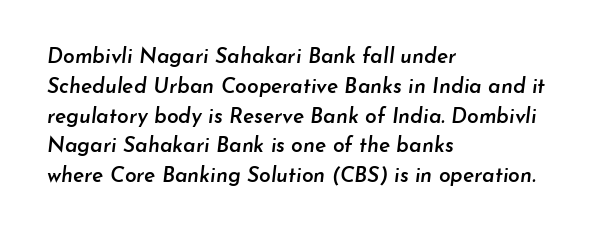
Q: Is the text bold? A: Semi-bold.
Q: Is the text italic (slanted)? A: Yes, it leans right by about 7 degrees.
Q: Is the text underlined? A: No.
Q: How is the paragraph aligned? A: Left-aligned.
Q: Is the spacing between letters normal or unusually wide? A: Normal.
Q: Is the spacing between lines tight, normal or loose? A: Normal.
